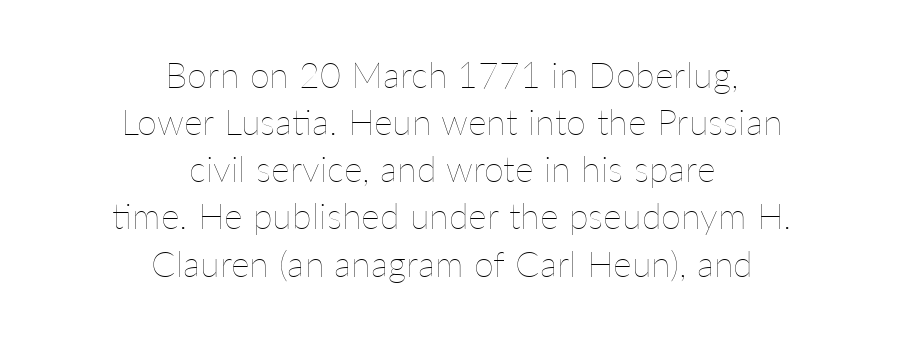
The image shows 36 px thin type, upright; set centered, normal line spacing (1.31x), normal letter spacing, not underlined; low stroke contrast and a medium x-height.
